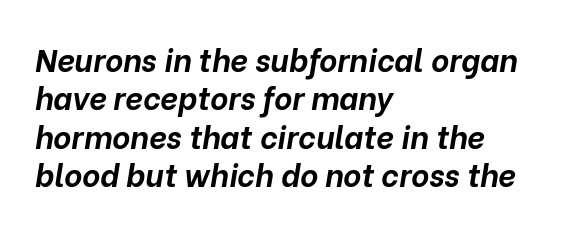
These lines are set flush left with a ragged right edge. What stands out about the letter spacing? Nothing — it is the standard amount. Every letter is thick-stroked: bold, no question. Here the designer chose a conventional face with non-uniform glyph widths. The specimen omits any rule beneath the text block's lines.
